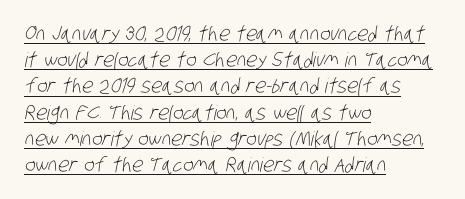
The image shows 20 px text type; set left-aligned, normal line spacing (1.31x), normal letter spacing, underlined.
